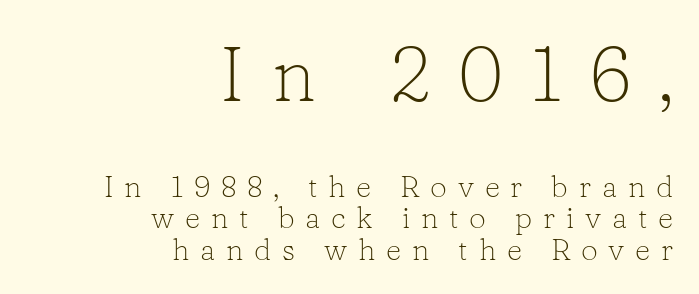
The image shows 76 px light serif type, upright; set right-aligned, tight line spacing (1.05x), unusually wide letter spacing (+0.36 em), not underlined; the first (top) block is 2.53x larger; low stroke contrast and a medium x-height.
